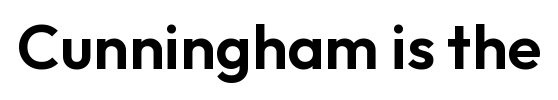
In terms of letterspacing, this is plain default setting. These lines are rendered in a variable-pitch font. Lines of text with bare space underneath. Typographically, this falls in the sans-serif category. Rendered with straight, roman letterforms.
